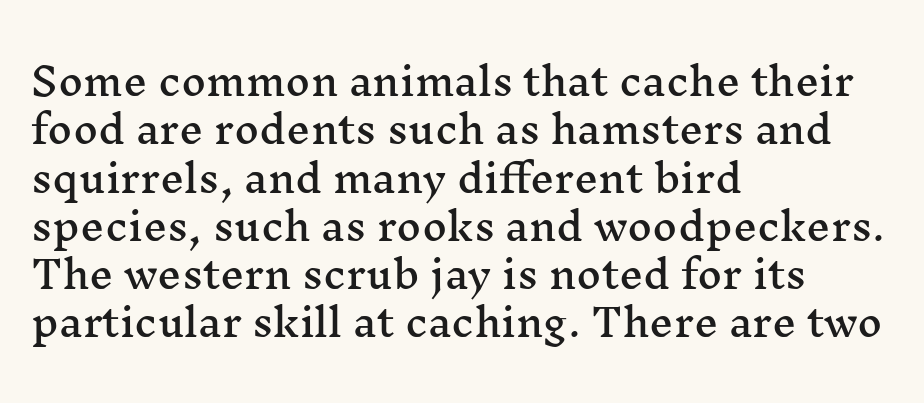
{"serif": "yes", "italic": "no", "width": "wide", "stroke_contrast": "medium", "x_height": "medium", "monospaced": "no", "underline": "no", "align": "left", "line_spacing": "normal", "line_spacing_ratio": 1.27, "letter_spacing": "normal", "letter_spacing_em": 0.0, "glyph_px": 38}
